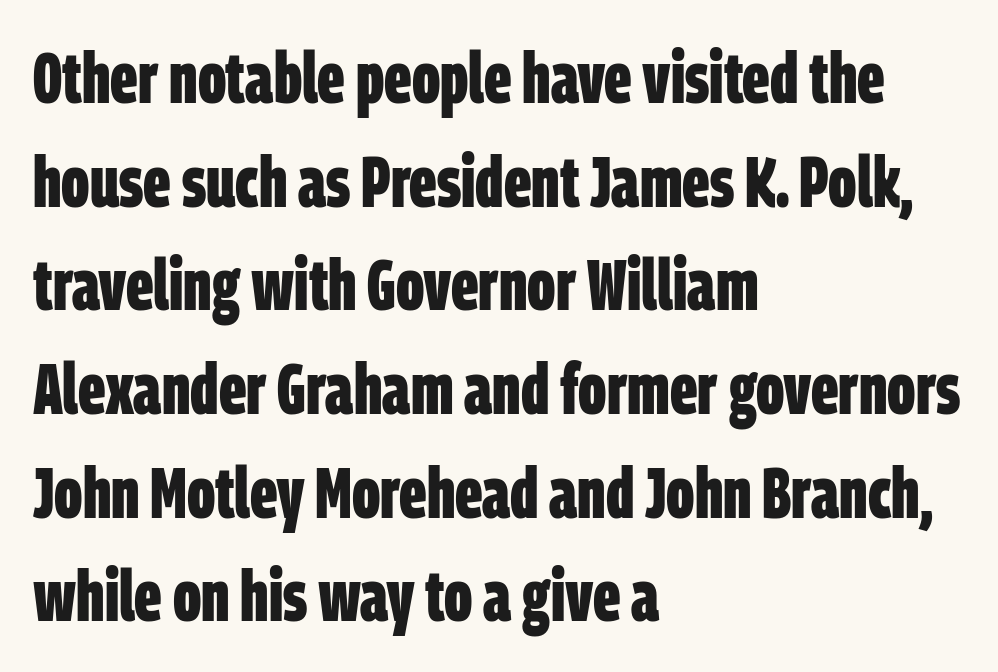
{"serif": "no", "bold": "yes", "weight": "bold", "width": "condensed", "stroke_contrast": "low", "x_height": "large", "monospaced": "no", "underline": "no", "align": "left", "line_spacing": "normal", "line_spacing_ratio": 1.44, "letter_spacing": "normal", "letter_spacing_em": 0.0, "glyph_px": 72}
